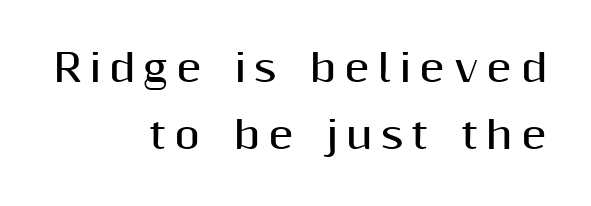
{"serif": "no", "italic": "no", "bold": "yes", "weight": "bold", "width": "normal", "stroke_contrast": "medium", "x_height": "medium", "monospaced": "no", "underline": "no", "align": "right", "line_spacing_ratio": 1.82, "letter_spacing": "wide", "letter_spacing_em": 0.22, "glyph_px": 37}
